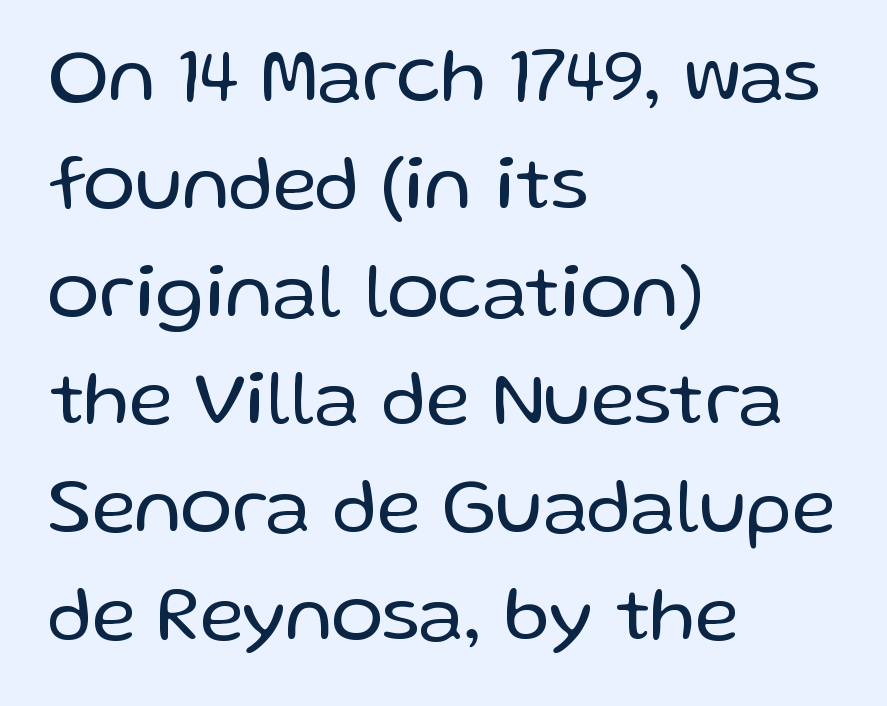
{"serif": "no", "italic": "no", "bold": "no", "weight": "regular", "width": "normal", "stroke_contrast": "low", "x_height": "medium", "monospaced": "no", "underline": "no", "align": "left", "line_spacing": "normal", "line_spacing_ratio": 1.4, "letter_spacing": "normal", "letter_spacing_em": 0.0, "glyph_px": 77}
